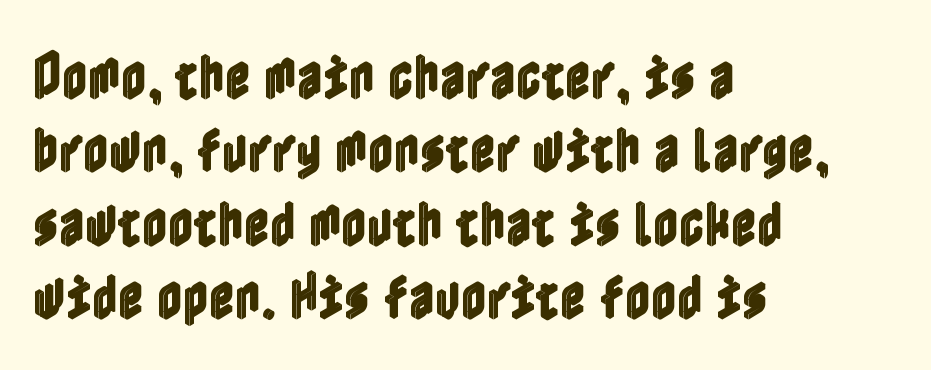
The image shows 50 px condensed type, upright; set left-aligned, normal line spacing (1.47x), normal letter spacing, not underlined; a medium x-height.
